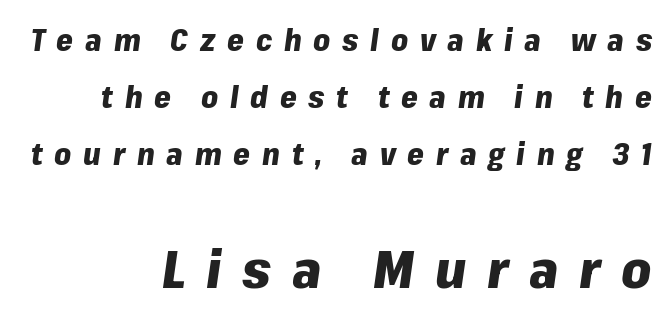
A dark, heavy texture on the line: the type is bold. The text block is weighted toward the right margin, trailing off unevenly leftward. Character widths vary here, with narrow letters taking less room than wide ones. The type is letterspaced generously, with wide tracking. The lettering tilts uniformly, giving the passage an italic look.
